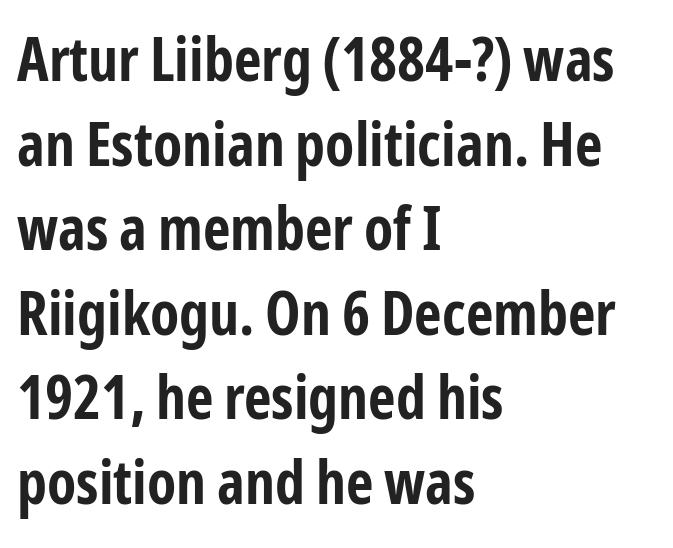
The image shows 60 px bold, condensed sans-serif type, upright; set left-aligned, normal line spacing (1.41x), normal letter spacing, not underlined; low stroke contrast and a medium x-height.
